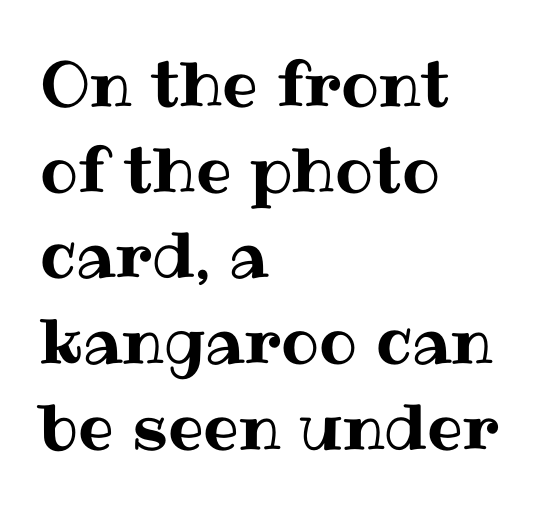
Q: Is the text italic (slanted)? A: No, it is upright.
Q: Is the text underlined? A: No.
Q: How is the paragraph aligned? A: Left-aligned.
Q: Is the spacing between letters normal or unusually wide? A: Normal.
Q: Is the spacing between lines tight, normal or loose? A: Normal.
Q: Width (condensed, normal, or wide)? A: Normal.
Q: Stroke contrast? A: Medium.
Q: x-height? A: Medium.
Q: Monospaced? A: No.
